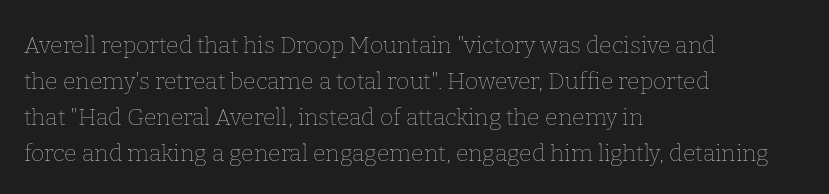
{"italic": "no", "bold": "no", "underline": "no", "align": "left", "line_spacing": "normal", "line_spacing_ratio": 1.56, "letter_spacing": "normal", "letter_spacing_em": 0.0, "glyph_px": 23}
